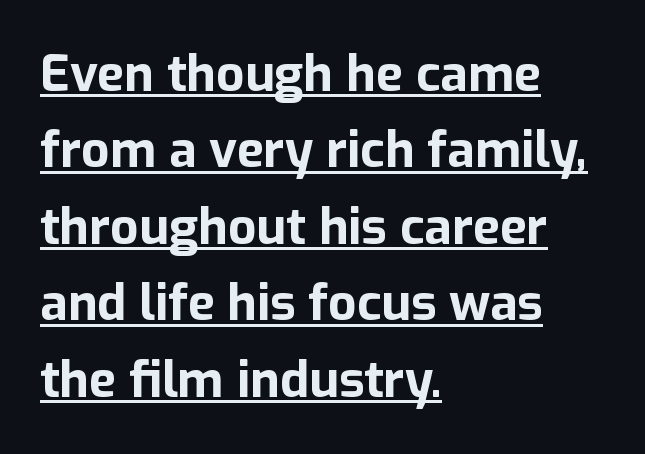
Q: Is the text bold? A: Yes.
Q: Is the text italic (slanted)? A: No, it is upright.
Q: Is the typeface a serif or a sans-serif typeface? A: Sans-serif.
Q: Is the text underlined? A: Yes.
Q: How is the paragraph aligned? A: Left-aligned.
Q: Is the spacing between letters normal or unusually wide? A: Normal.
Q: Is the spacing between lines tight, normal or loose? A: Normal.
Q: Width (condensed, normal, or wide)? A: Normal.
Q: Stroke contrast? A: Low.
Q: x-height? A: Medium.
Q: Monospaced? A: No.
